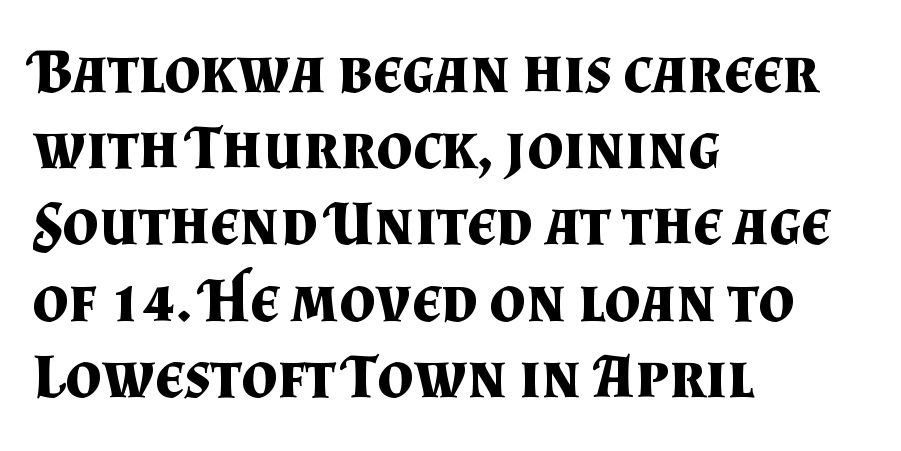
{"serif": "yes", "italic": "no", "bold": "yes", "weight": "bold", "width": "normal", "stroke_contrast": "medium", "x_height": "small", "monospaced": "no", "underline": "no", "align": "left", "line_spacing_ratio": 1.21, "letter_spacing": "normal", "letter_spacing_em": 0.0, "glyph_px": 63}
